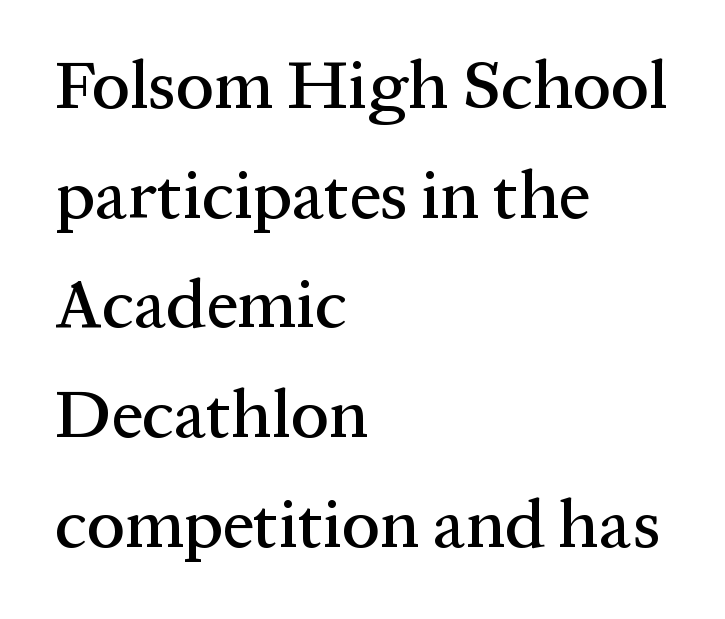
The rendering keeps characters at their native spacing. The font's upright variant was chosen for this text. The letters carry serifs — small finishing strokes at the ends of their stems. The rendering anchors every line to the left-hand side. The specimen omits any rule beneath the text block's lines. Honestly, the row spacing looks completely unremarkable.
